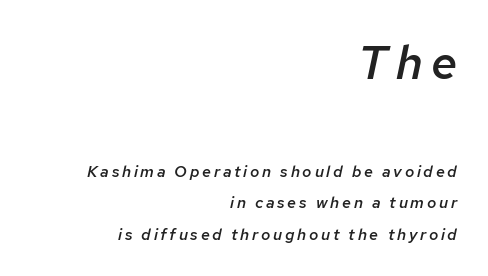
Line spacing here is loose. Quick note: underline off. A fair bit of extra ink — the face is semibold, not bold. The axis of the letterforms is tilted away from vertical. Top chunk: large. Bottom chunk: small. This sample has the flowing, uneven cadence of proportional lettering.
